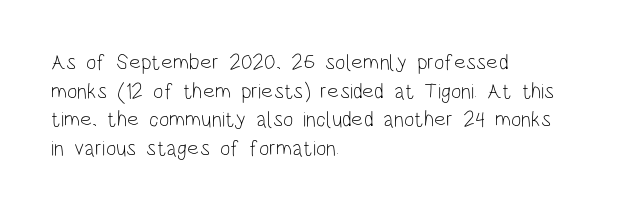
Q: Is the text bold? A: No.
Q: Is the text italic (slanted)? A: No, it is upright.
Q: Is the text underlined? A: No.
Q: How is the paragraph aligned? A: Left-aligned.
Q: Is the spacing between letters normal or unusually wide? A: Normal.
Q: Is the spacing between lines tight, normal or loose? A: Normal.
